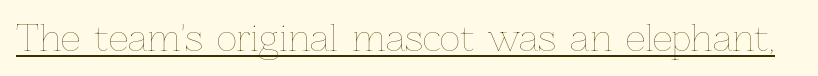
The image shows 35 px thin type, upright; set normal letter spacing, underlined; low stroke contrast and a medium x-height.
